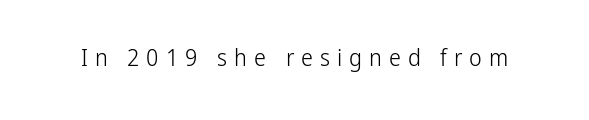
Q: Is the text bold? A: No.
Q: Is the text italic (slanted)? A: No, it is upright.
Q: Is the text underlined? A: No.
Q: Is the spacing between letters normal or unusually wide? A: Unusually wide.
